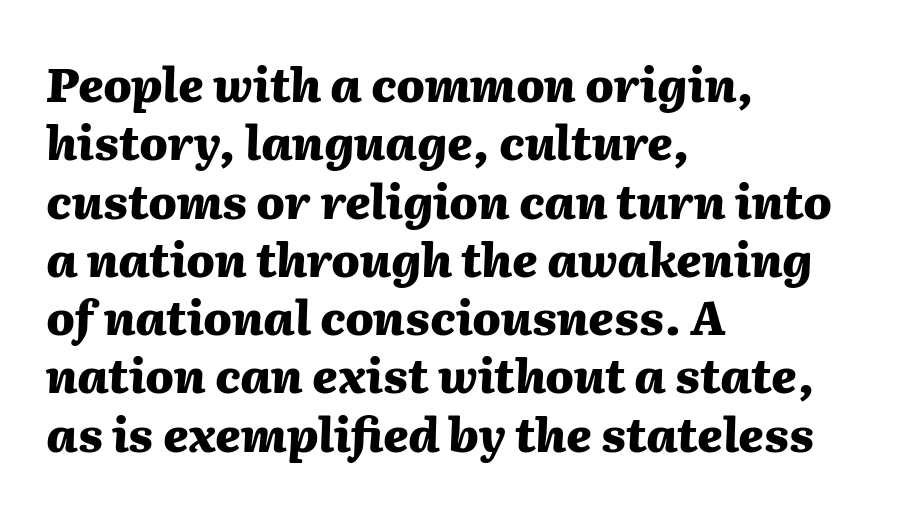
Glyph-to-glyph distance matches everyday printed text. The letters advance in unequal steps, a hallmark of proportional type. A classic flush-left, rag-right setting is used for this passage. Strokes here are thick enough to call this a true bold. The axis of the letterforms is tilted away from vertical.
